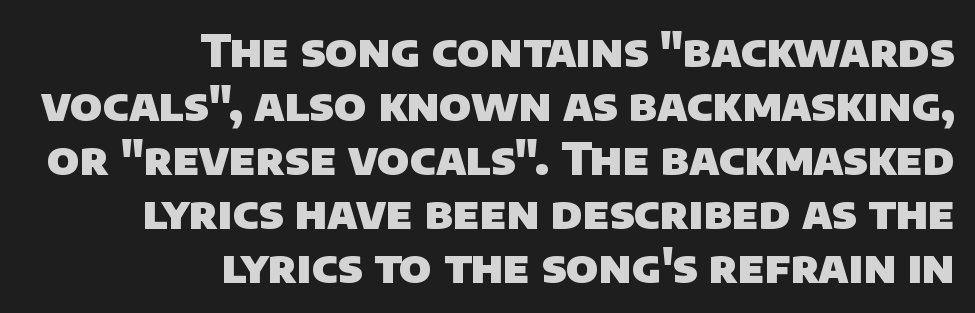
One-word summary of the alignment: right. Think of a printed novel: that variable character pitch is what you see here. Nobody drew a line under any word here. There is no visible air inserted between adjacent glyphs. Strong, thick strokes mark this as bold type.
